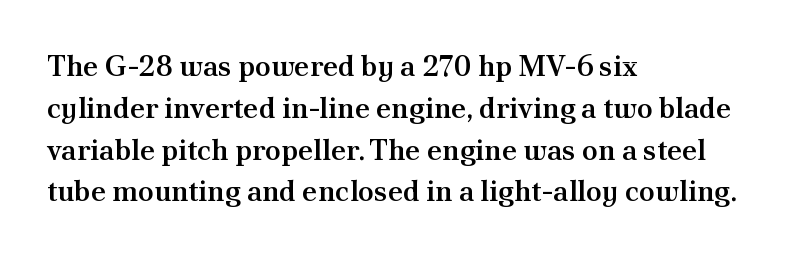
Q: Is the text bold? A: Semi-bold.
Q: Is the text italic (slanted)? A: No, it is upright.
Q: Is the typeface a serif or a sans-serif typeface? A: Serif.
Q: Is the text underlined? A: No.
Q: How is the paragraph aligned? A: Left-aligned.
Q: Is the spacing between letters normal or unusually wide? A: Normal.
Q: Is the spacing between lines tight, normal or loose? A: Normal.
Q: Width (condensed, normal, or wide)? A: Normal.
Q: Stroke contrast? A: Medium.
Q: x-height? A: Small.
Q: Monospaced? A: No.
